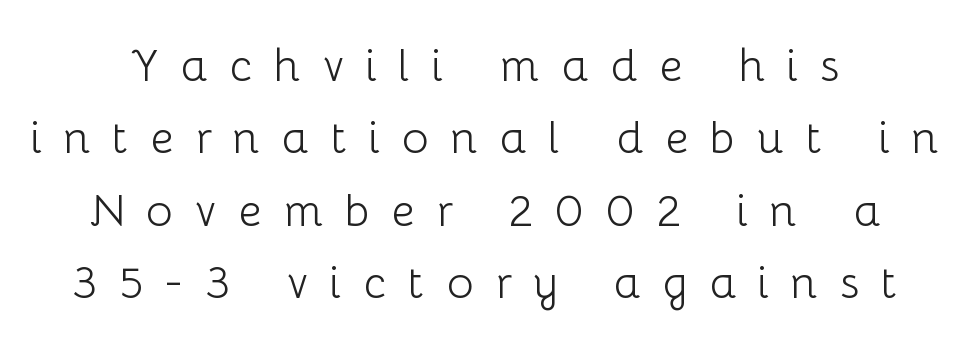
Q: Is the text bold? A: No.
Q: Is the text italic (slanted)? A: No, it is upright.
Q: Is the typeface a serif or a sans-serif typeface? A: Sans-serif.
Q: Is the text underlined? A: No.
Q: Is the spacing between letters normal or unusually wide? A: Unusually wide.
Q: Is the spacing between lines tight, normal or loose? A: Normal.
Q: Width (condensed, normal, or wide)? A: Normal.
Q: Stroke contrast? A: Low.
Q: x-height? A: Medium.
Q: Monospaced? A: No.
